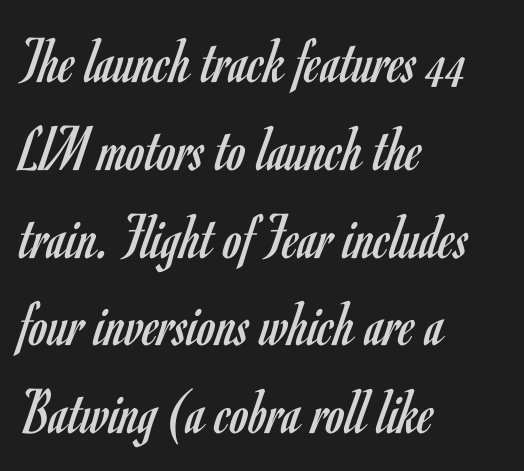
Regular leading. A typesetter would label this face a sans. Each word holds together tightly as a unit, with standard inter-letter gaps. The gap between lines stays unmarked. The paragraph has a hard left edge and a soft right edge.
